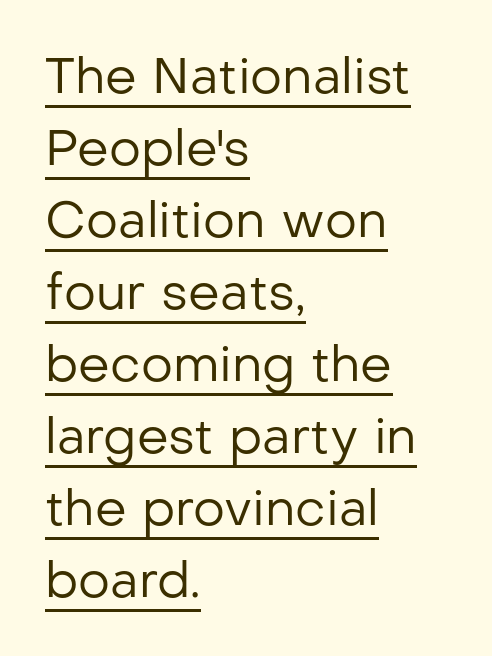
The image shows 50 px regular-weight sans-serif type, upright; set left-aligned, normal line spacing (1.44x), normal letter spacing, underlined; low stroke contrast and a medium x-height.
